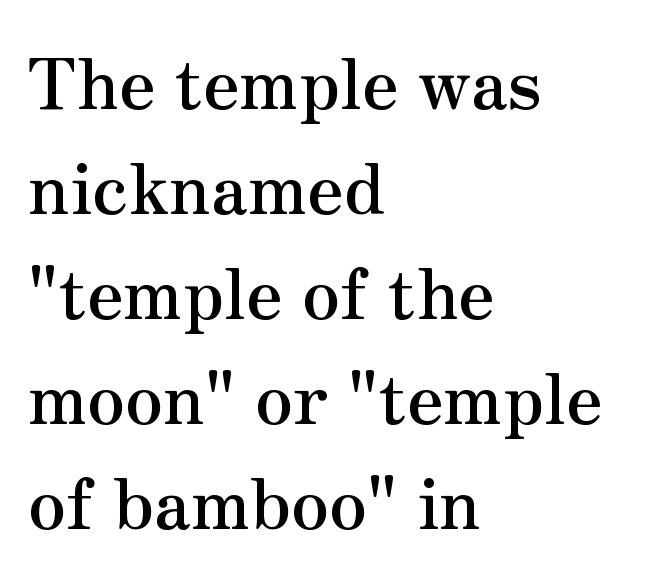
Casual observation: everything's shoved over to the left. Notice how thick the strokes are: this is what a full bold looks like. Words appear dense and cohesive because spacing is normal. If you measured baseline to baseline, you'd find a middling distance.
